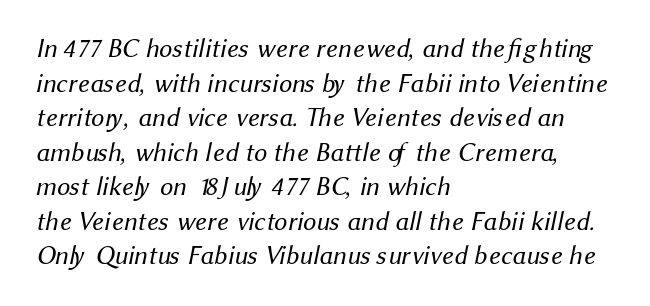
The passage shown stacks its lines at a standard gap. The lines in this sample share a left origin and differ only in where they stop. Words appear dense and cohesive because spacing is normal. Only glyphs here, with clear space below each row. Ink coverage per letter is moderate at most.
